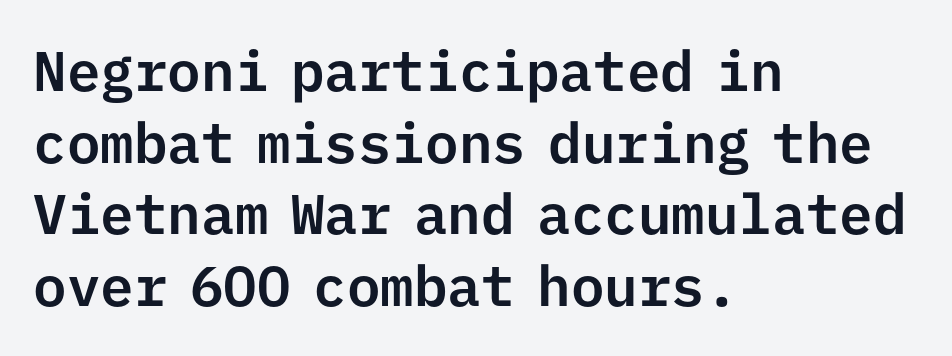
One glance says typical: line gaps are just what's usual. The rendering shows plain stroke endings on the letterforms — a sans-serif design. Honestly, the letter spacing is just normal — you wouldn't notice it. Check the space under the baseline: it is left empty.
